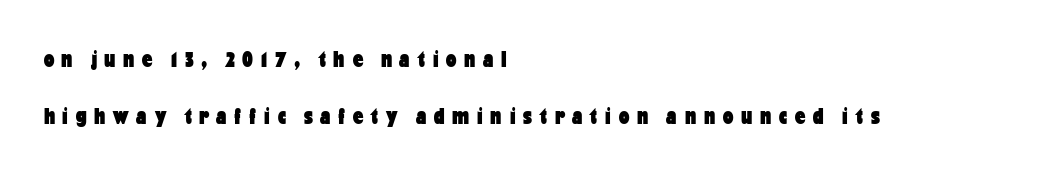
{"italic": "no", "bold": "yes", "underline": "no", "align": "left", "line_spacing": "loose", "line_spacing_ratio": 2.48, "letter_spacing": "wide", "letter_spacing_em": 0.34, "glyph_px": 23}
